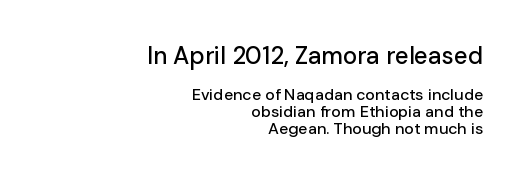
The image shows 24 px text type, upright; set right-aligned, tight line spacing (1.05x), normal letter spacing, not underlined; the first (top) block is 1.5x larger.
